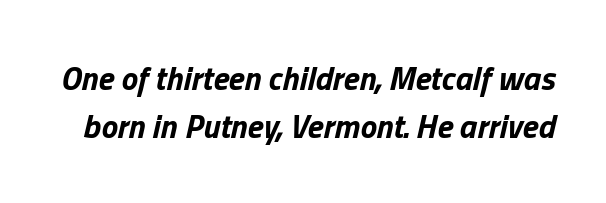
This sample keeps an unexceptional amount of space between lines. There's an unmistakable incline to the writing here. Note the varied advance widths — an 'i' is clearly narrower than an 'm'. Summary of weight: heavy, a full bold.
